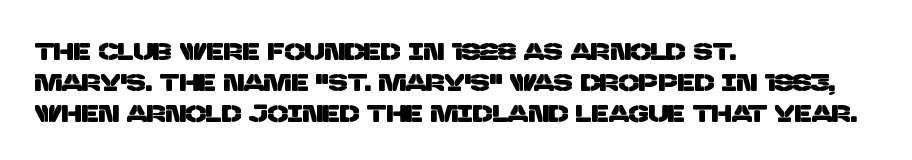
{"underline": "no", "align": "left", "line_spacing": "normal", "line_spacing_ratio": 1.29, "letter_spacing": "normal", "letter_spacing_em": 0.0, "glyph_px": 24}
